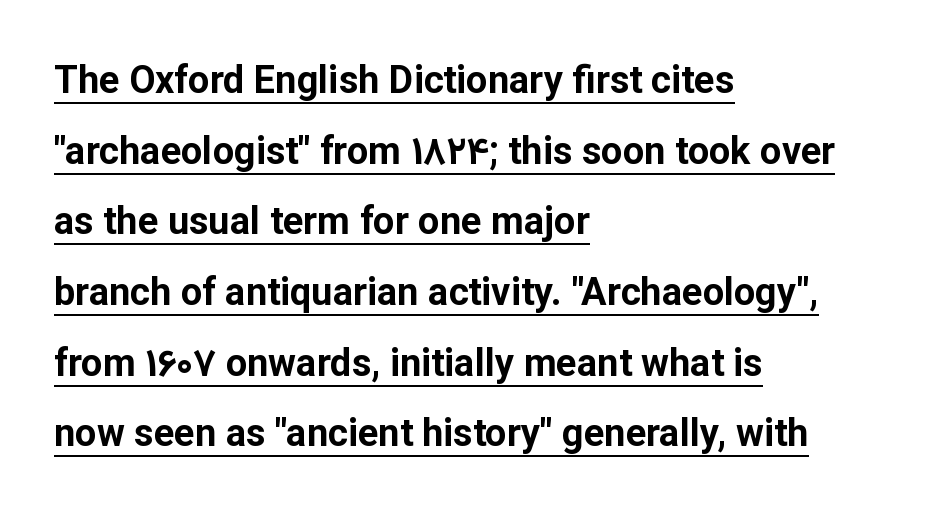
Q: Is the text bold? A: Yes.
Q: Is the text italic (slanted)? A: No, it is upright.
Q: Is the typeface a serif or a sans-serif typeface? A: Sans-serif.
Q: Is the text underlined? A: Yes.
Q: How is the paragraph aligned? A: Left-aligned.
Q: Is the spacing between letters normal or unusually wide? A: Normal.
Q: Width (condensed, normal, or wide)? A: Normal.
Q: Stroke contrast? A: Low.
Q: x-height? A: Medium.
Q: Monospaced? A: No.
